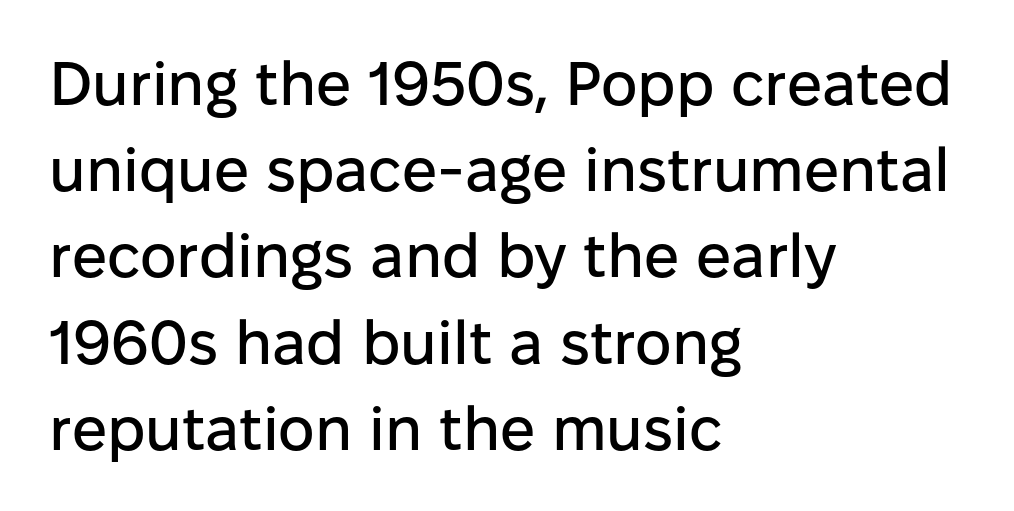
{"serif": "no", "italic": "no", "width": "normal", "stroke_contrast": "low", "x_height": "medium", "monospaced": "no", "underline": "no", "align": "left", "line_spacing": "normal", "line_spacing_ratio": 1.39, "letter_spacing": "normal", "letter_spacing_em": 0.0, "glyph_px": 62}
